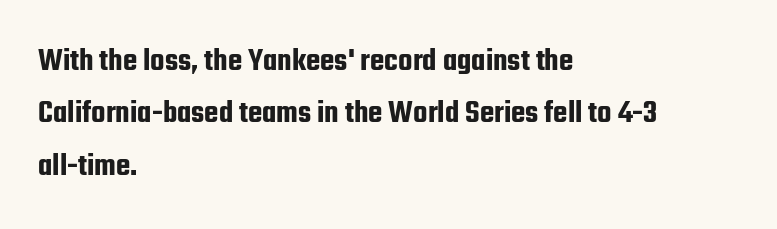
Q: Is the text italic (slanted)? A: No, it is upright.
Q: Is the typeface a serif or a sans-serif typeface? A: Sans-serif.
Q: Is the text underlined? A: No.
Q: How is the paragraph aligned? A: Left-aligned.
Q: Is the spacing between letters normal or unusually wide? A: Normal.
Q: Is the spacing between lines tight, normal or loose? A: Normal.
Q: Width (condensed, normal, or wide)? A: Condensed.
Q: Stroke contrast? A: Low.
Q: x-height? A: Medium.
Q: Monospaced? A: No.
